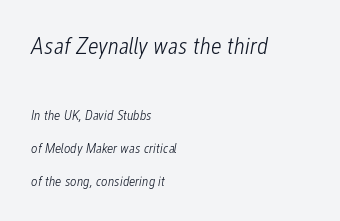
{"italic": "yes", "lean": "right", "slant_degrees": 12, "bold": "no", "underline": "no", "align": "left", "line_spacing": "loose", "line_spacing_ratio": 2.36, "letter_spacing": "normal", "letter_spacing_em": 0.0, "larger_block": "first", "size_ratio": 1.71, "glyph_px": 24}
